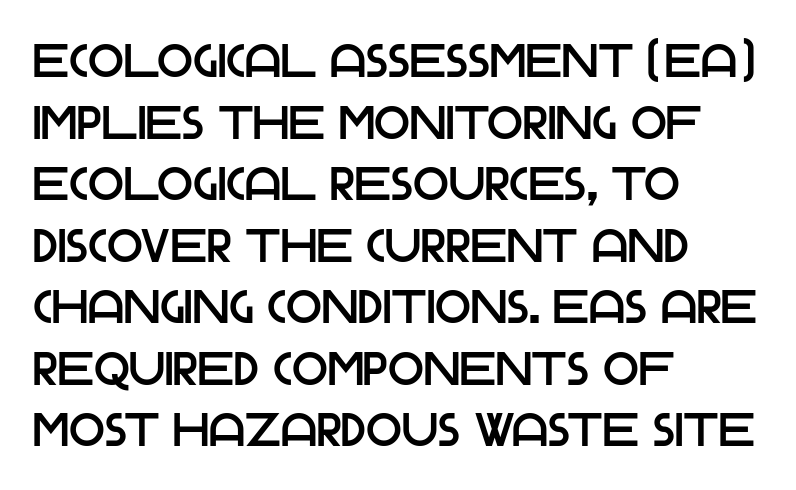
The image shows 47 px sans-serif type, upright; set left-aligned, normal line spacing (1.31x), normal letter spacing, not underlined; low stroke contrast and a large x-height.
